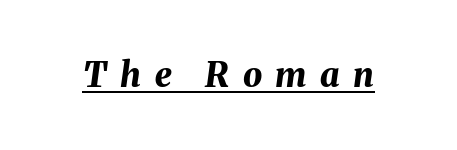
The image shows 34 px bold type, italic (leaning right); set unusually wide letter spacing (+0.4 em), underlined; medium stroke contrast and a medium x-height.
